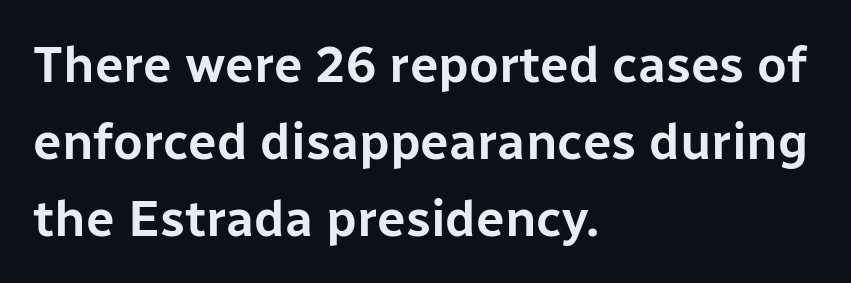
{"serif": "no", "italic": "no", "width": "normal", "stroke_contrast": "low", "x_height": "medium", "monospaced": "no", "underline": "no", "align": "left", "line_spacing": "normal", "line_spacing_ratio": 1.51, "letter_spacing": "normal", "letter_spacing_em": 0.0, "glyph_px": 51}
